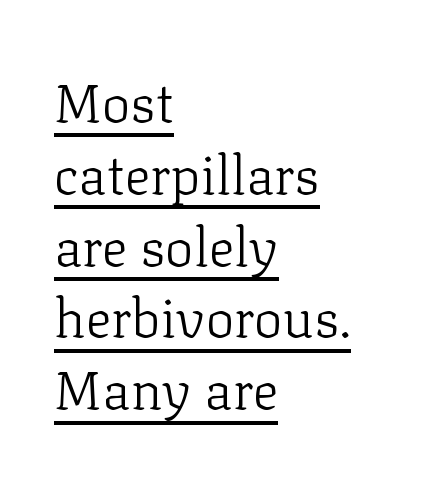
{"serif": "yes", "italic": "no", "bold": "no", "weight": "light", "width": "normal", "stroke_contrast": "low", "x_height": "medium", "monospaced": "no", "underline": "yes", "align": "left", "line_spacing": "normal", "line_spacing_ratio": 1.33, "letter_spacing": "normal", "letter_spacing_em": 0.0, "glyph_px": 54}
